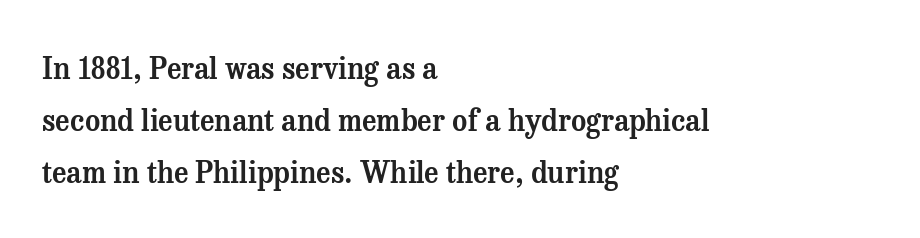
Q: Is the text italic (slanted)? A: No, it is upright.
Q: Is the typeface a serif or a sans-serif typeface? A: Serif.
Q: Is the text underlined? A: No.
Q: How is the paragraph aligned? A: Left-aligned.
Q: Is the spacing between letters normal or unusually wide? A: Normal.
Q: Width (condensed, normal, or wide)? A: Normal.
Q: Stroke contrast? A: Medium.
Q: x-height? A: Medium.
Q: Monospaced? A: No.
